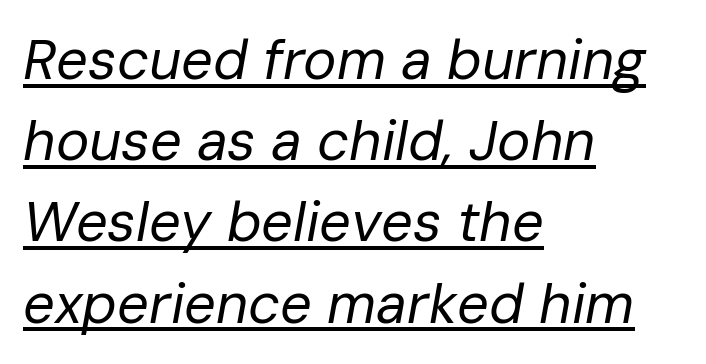
Q: Is the text bold? A: No.
Q: Is the text italic (slanted)? A: Yes, it leans right by about 10 degrees.
Q: Is the text underlined? A: Yes.
Q: How is the paragraph aligned? A: Left-aligned.
Q: Is the spacing between letters normal or unusually wide? A: Normal.
Q: Is the spacing between lines tight, normal or loose? A: Normal.
Q: Width (condensed, normal, or wide)? A: Normal.
Q: Stroke contrast? A: Low.
Q: x-height? A: Medium.
Q: Monospaced? A: No.
